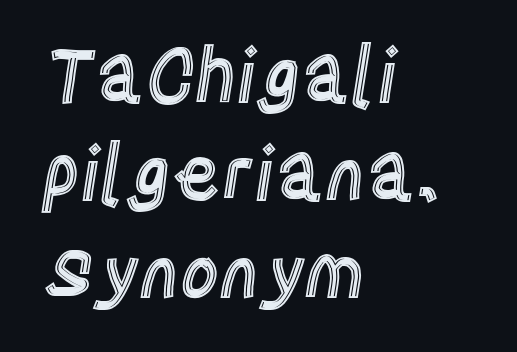
Q: Is the text italic (slanted)? A: Yes.
Q: Is the text underlined? A: No.
Q: How is the paragraph aligned? A: Left-aligned.
Q: Is the spacing between letters normal or unusually wide? A: Normal.
Q: Is the spacing between lines tight, normal or loose? A: Normal.
Q: Width (condensed, normal, or wide)? A: Condensed.
Q: x-height? A: Large.
Q: Monospaced? A: No.
